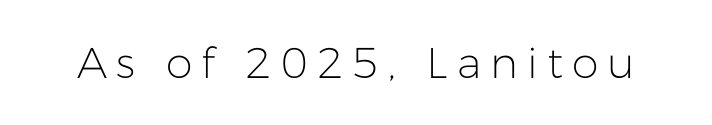
This sample uses a sans-serif face. Think of a printed novel: that variable character pitch is what you see here. Unmarked baselines from the first word to the last. If you drew a line through each stem, it would be perfectly vertical. Bold? No — there's no thickening of the strokes. The gaps between neighbouring characters are conspicuously large.
